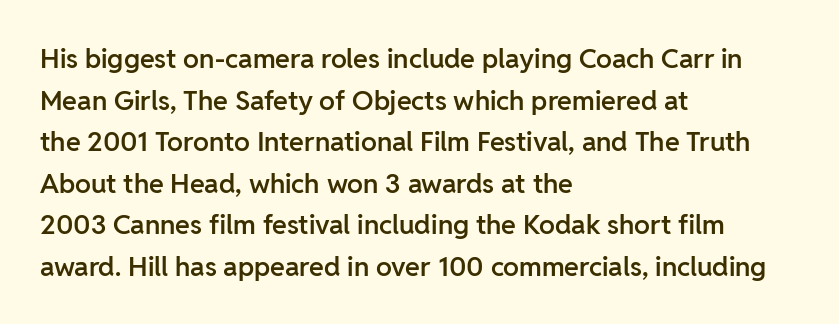
Q: Is the text bold? A: Semi-bold.
Q: Is the text italic (slanted)? A: No, it is upright.
Q: Is the text underlined? A: No.
Q: How is the paragraph aligned? A: Left-aligned.
Q: Is the spacing between letters normal or unusually wide? A: Normal.
Q: Is the spacing between lines tight, normal or loose? A: Normal.
